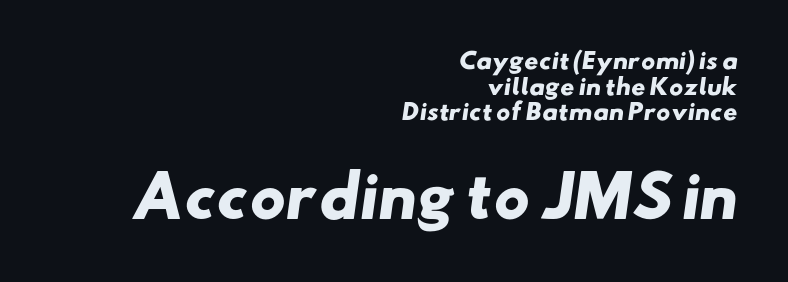
{"serif": "no", "bold": "yes", "weight": "heavy", "width": "wide", "stroke_contrast": "low", "x_height": "small", "monospaced": "no", "underline": "no", "align": "right", "line_spacing_ratio": 1.17, "letter_spacing": "normal", "letter_spacing_em": 0.0, "larger_block": "second", "size_ratio": 2.55, "glyph_px": 56}
